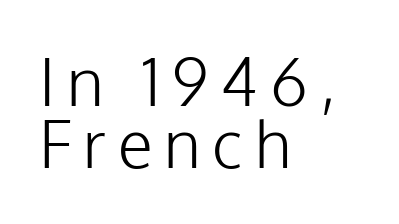
Q: Is the text bold? A: No.
Q: Is the text italic (slanted)? A: No, it is upright.
Q: Is the typeface a serif or a sans-serif typeface? A: Sans-serif.
Q: Is the text underlined? A: No.
Q: How is the paragraph aligned? A: Left-aligned.
Q: Is the spacing between lines tight, normal or loose? A: Tight.
Q: Width (condensed, normal, or wide)? A: Normal.
Q: Stroke contrast? A: Low.
Q: x-height? A: Medium.
Q: Monospaced? A: No.
